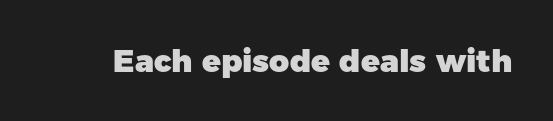
{"serif": "no", "italic": "no", "bold": "yes", "weight": "heavy", "width": "normal", "stroke_contrast": "low", "x_height": "medium", "monospaced": "no", "underline": "no", "letter_spacing": "normal", "letter_spacing_em": 0.0, "glyph_px": 31}
